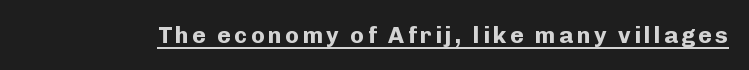
{"italic": "no", "bold": "yes", "underline": "yes", "glyph_px": 23}
